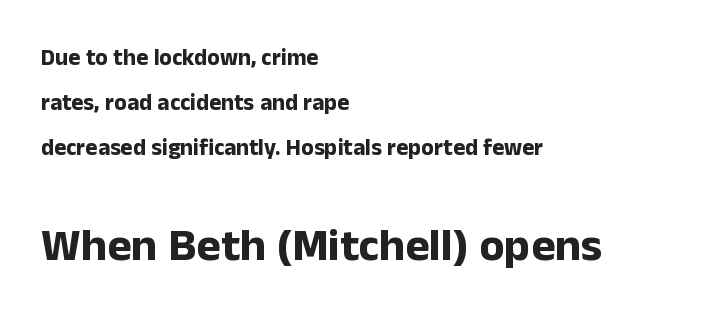
The composition opens small and finishes big. Check the space under the baseline: it is left empty. You could not count columns in this text — the font is proportionally spaced. The designer dialed line spacing up above the default. The gaps between neighbouring characters are ordinary and unremarkable. No italicization has been applied; the sample stays upright.
